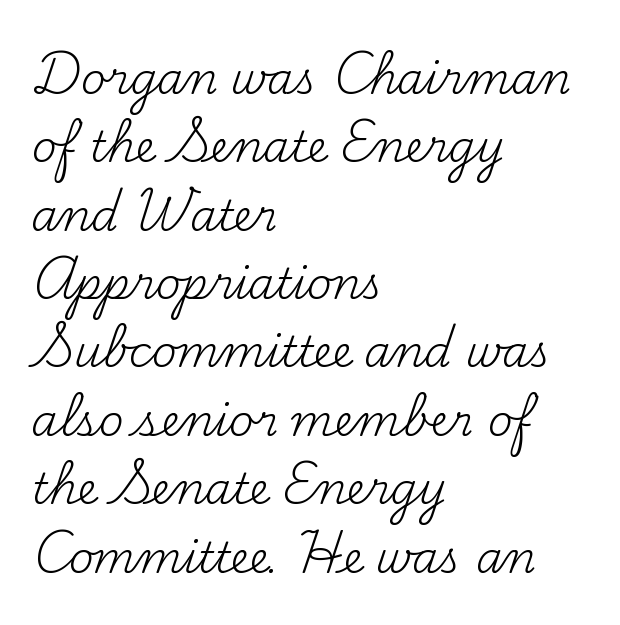
Counters stay open thanks to moderate or lighter strokes. Words appear dense and cohesive because spacing is normal. Is there much room between lines? A standard amount, neither cramped nor airy. Underline: absent. The lines are quadded left.
